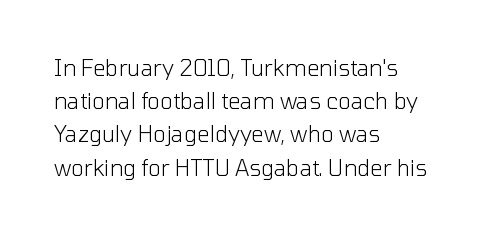
Q: Is the text bold? A: No.
Q: Is the text italic (slanted)? A: No, it is upright.
Q: Is the text underlined? A: No.
Q: How is the paragraph aligned? A: Left-aligned.
Q: Is the spacing between letters normal or unusually wide? A: Normal.
Q: Is the spacing between lines tight, normal or loose? A: Normal.
